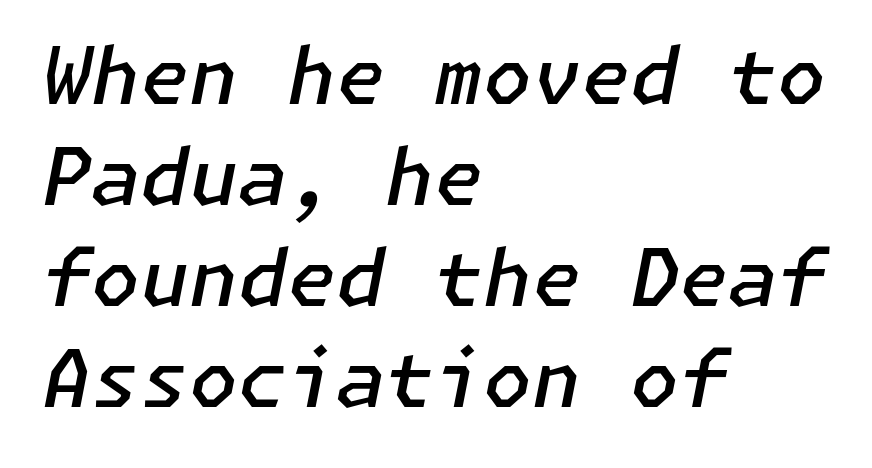
Q: Is the text bold? A: Semi-bold.
Q: Is the text italic (slanted)? A: Yes, it leans right by about 11 degrees.
Q: Is the text underlined? A: No.
Q: How is the paragraph aligned? A: Left-aligned.
Q: Is the spacing between letters normal or unusually wide? A: Normal.
Q: Is the spacing between lines tight, normal or loose? A: Normal.
Q: Width (condensed, normal, or wide)? A: Normal.
Q: Stroke contrast? A: Low.
Q: x-height? A: Medium.
